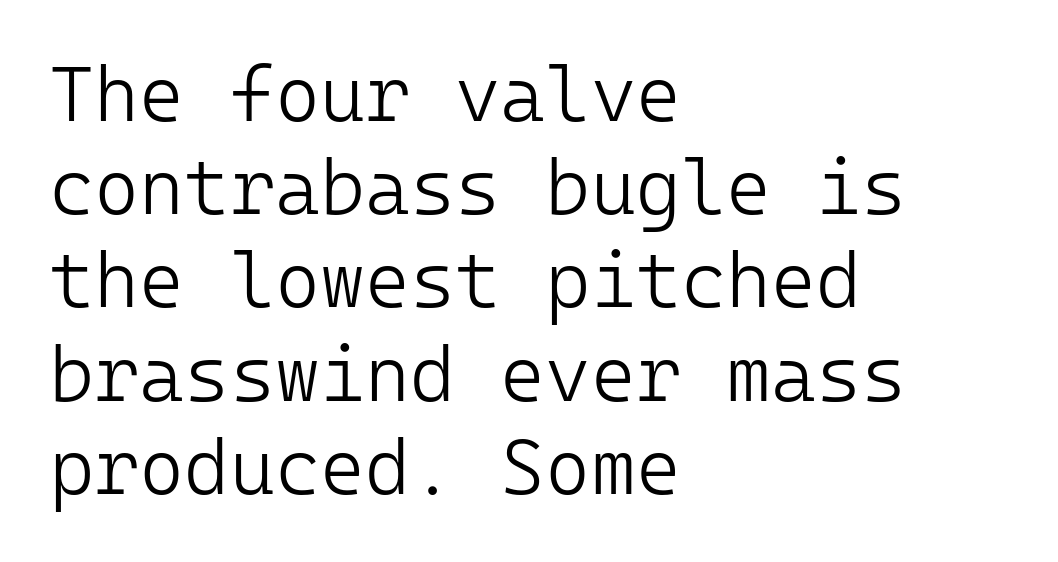
The image shows 77 px light sans-serif type, upright, monospaced; set left-aligned, line spacing 1.21x, normal letter spacing, not underlined; low stroke contrast and a medium x-height.
